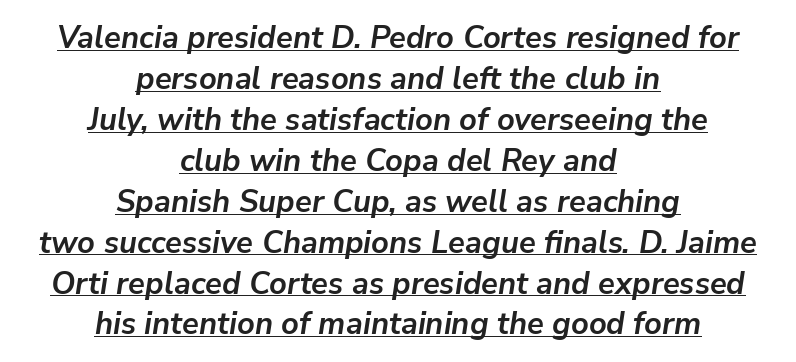
The image shows 31 px semibold type, italic (leaning right); set centered, normal line spacing (1.32x), normal letter spacing, underlined; low stroke contrast and a medium x-height.
